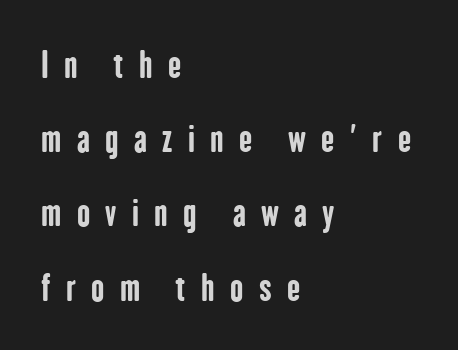
{"serif": "no", "italic": "no", "bold": "yes", "weight": "bold", "width": "condensed", "stroke_contrast": "low", "x_height": "medium", "monospaced": "no", "underline": "no", "align": "left", "line_spacing": "loose", "line_spacing_ratio": 2.12, "letter_spacing": "wide", "letter_spacing_em": 0.44, "glyph_px": 35}
